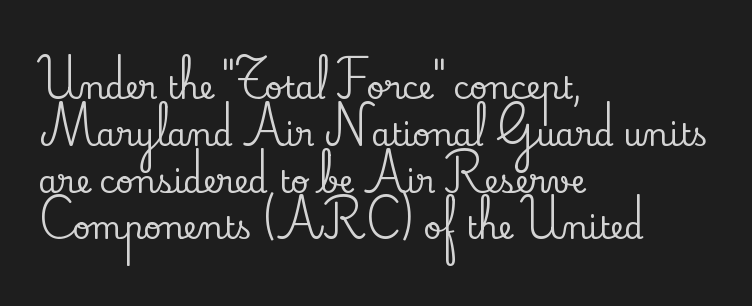
Q: Is the text italic (slanted)? A: No, it is upright.
Q: Is the typeface a serif or a sans-serif typeface? A: Serif.
Q: Is the text underlined? A: No.
Q: How is the paragraph aligned? A: Left-aligned.
Q: Is the spacing between letters normal or unusually wide? A: Normal.
Q: Is the spacing between lines tight, normal or loose? A: Normal.
Q: Width (condensed, normal, or wide)? A: Normal.
Q: Stroke contrast? A: Low.
Q: x-height? A: Small.
Q: Monospaced? A: No.
